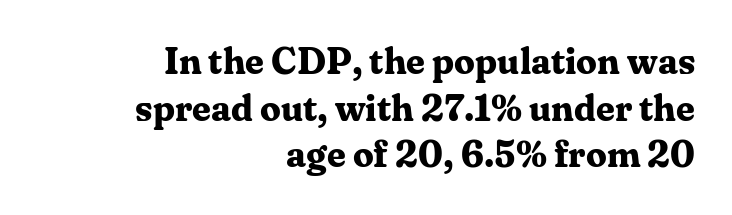
{"serif": "yes", "italic": "no", "bold": "yes", "weight": "bold", "width": "normal", "stroke_contrast": "medium", "x_height": "medium", "monospaced": "no", "underline": "no", "align": "right", "line_spacing": "normal", "line_spacing_ratio": 1.26, "letter_spacing": "normal", "letter_spacing_em": 0.0, "glyph_px": 37}
